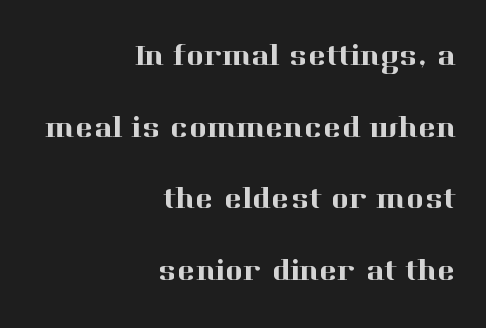
Varying glyph widths throughout — classic text-font behaviour. The space between consecutive lines is lavish. Nobody drew a line under any word here. Note: serifs present on the glyphs.
